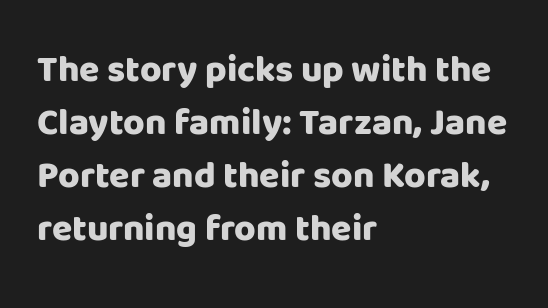
The image shows 37 px heavy sans-serif type, upright; set left-aligned, normal line spacing (1.43x), normal letter spacing, not underlined; low stroke contrast and a large x-height.
